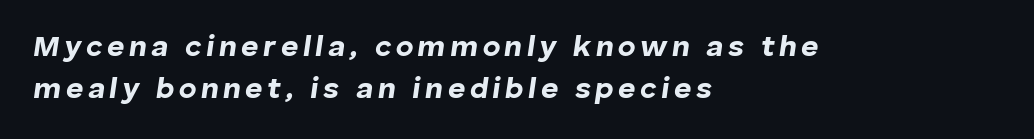
The compositor pushed each line to the left boundary. Does the leading feel generous? No, just average. The whole block is typeset with a tilt. Notice how thick the strokes are: this is what a full bold looks like. Note the varied advance widths — an 'i' is clearly narrower than an 'm'. Glance below the letters and you will spot only blank space.
